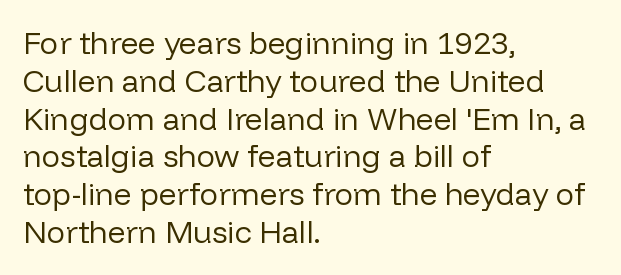
Which margin do the lines hug? The left one — the right edge is uneven. Type style note: lacks serifs. Does the lettering tilt? It doesn't — this is upright. The foot of each line stays bare and open. The horizontal fit of the characters is conventional and even.
